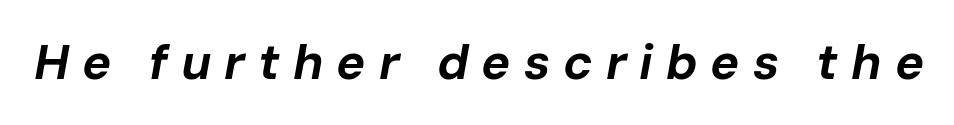
Q: Is the text bold? A: Yes.
Q: Is the text italic (slanted)? A: Yes, it leans right by about 10 degrees.
Q: Is the text underlined? A: No.
Q: Is the spacing between letters normal or unusually wide? A: Unusually wide.
Q: Width (condensed, normal, or wide)? A: Normal.
Q: Stroke contrast? A: Low.
Q: x-height? A: Medium.
Q: Monospaced? A: No.
